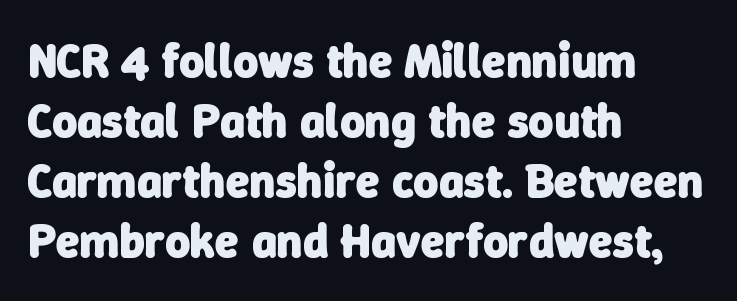
The face used here is rendered with its standard letterfit. These lines are rendered in a variable-pitch font. Reading down the block, your eye returns to a fixed left position each line. Honestly, there is no underline to notice here at all. The rendering shows plain stroke endings on the letterforms — a sans-serif design. Caption: bold face, heavy strokes.
